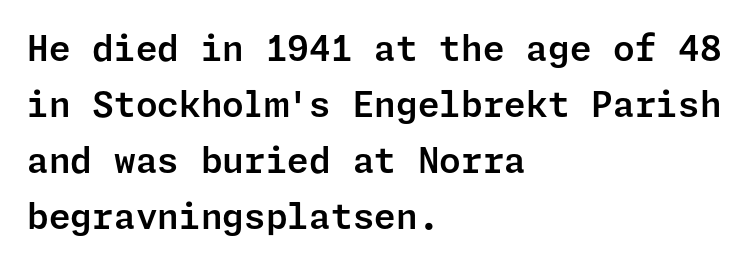
{"serif": "no", "italic": "no", "width": "normal", "stroke_contrast": "low", "x_height": "medium", "underline": "no", "align": "left", "line_spacing": "normal", "line_spacing_ratio": 1.6, "letter_spacing": "normal", "letter_spacing_em": 0.0, "glyph_px": 35}
